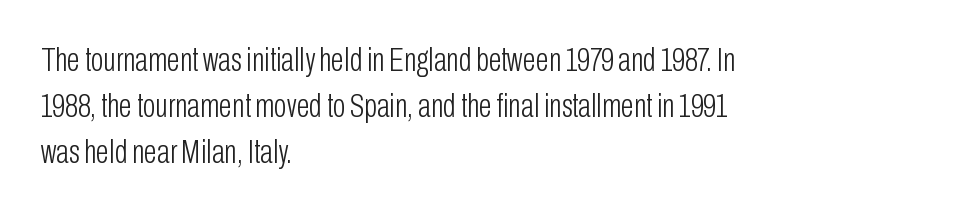
The image shows 34 px light, condensed sans-serif type, upright; set left-aligned, normal line spacing (1.35x), normal letter spacing, not underlined; low stroke contrast and a medium x-height.
